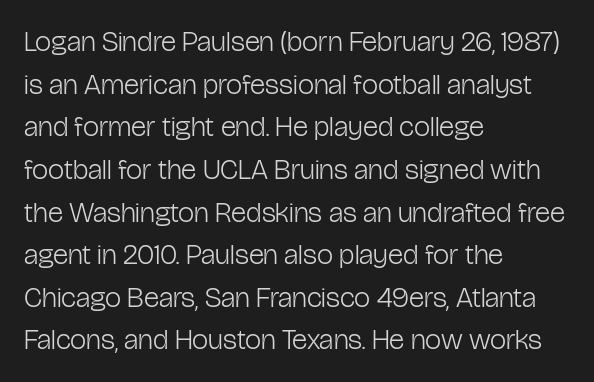
Q: Is the text bold? A: No.
Q: Is the text italic (slanted)? A: No, it is upright.
Q: Is the typeface a serif or a sans-serif typeface? A: Sans-serif.
Q: Is the text underlined? A: No.
Q: How is the paragraph aligned? A: Left-aligned.
Q: Is the spacing between letters normal or unusually wide? A: Normal.
Q: Is the spacing between lines tight, normal or loose? A: Normal.
Q: Width (condensed, normal, or wide)? A: Condensed.
Q: Stroke contrast? A: Low.
Q: x-height? A: Medium.
Q: Monospaced? A: No.
